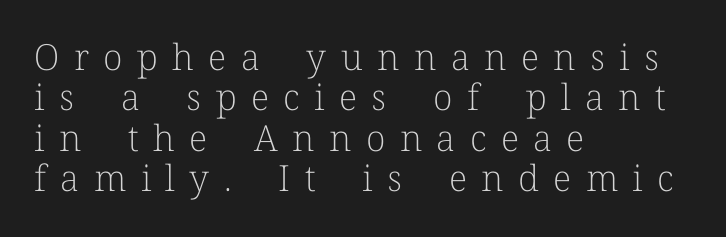
The image shows 36 px light serif type, upright; set left-aligned, tight line spacing (1.12x), unusually wide letter spacing (+0.4 em), not underlined; low stroke contrast and a medium x-height.
